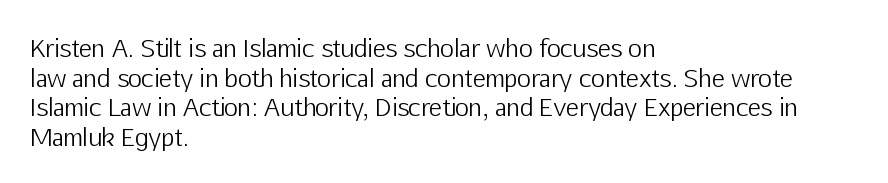
The image shows 24 px text type, upright; set left-aligned, line spacing 1.23x, normal letter spacing, not underlined.
